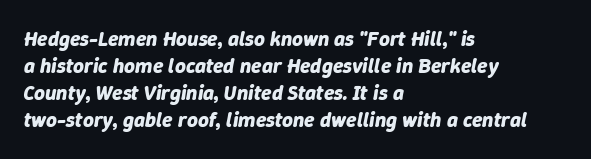
The image shows 21 px bold type, italic (leaning right); set left-aligned, normal line spacing (1.29x), normal letter spacing, not underlined.
